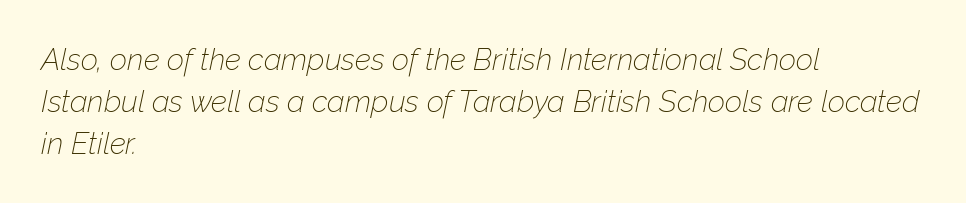
This sample uses an oblique cut, with every glyph tilted off the vertical. Is there much room between lines? A standard amount, neither cramped nor airy. Heaviness? Minimal to ordinary, like unemphasized prose. Each letter keeps its own natural width here, so spacing adapts to shape. Bare-footed words on every line. Alignment: flush left.
